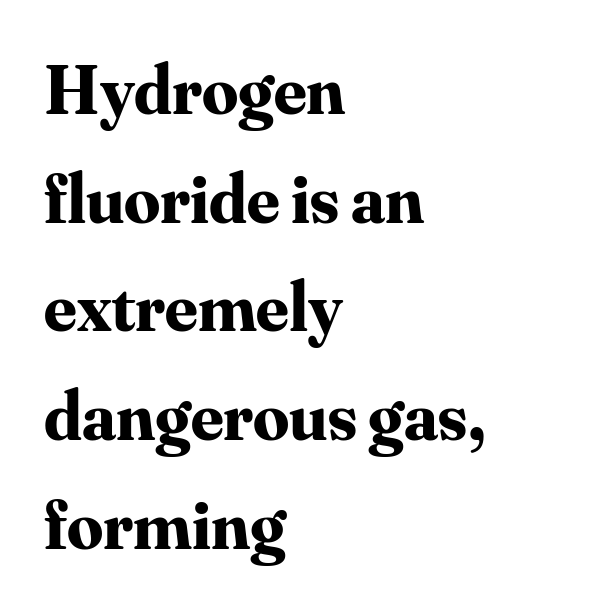
Q: Is the text bold? A: Yes.
Q: Is the text italic (slanted)? A: No, it is upright.
Q: Is the typeface a serif or a sans-serif typeface? A: Serif.
Q: Is the text underlined? A: No.
Q: How is the paragraph aligned? A: Left-aligned.
Q: Is the spacing between letters normal or unusually wide? A: Normal.
Q: Is the spacing between lines tight, normal or loose? A: Normal.
Q: Width (condensed, normal, or wide)? A: Normal.
Q: Stroke contrast? A: Medium.
Q: x-height? A: Small.
Q: Monospaced? A: No.
